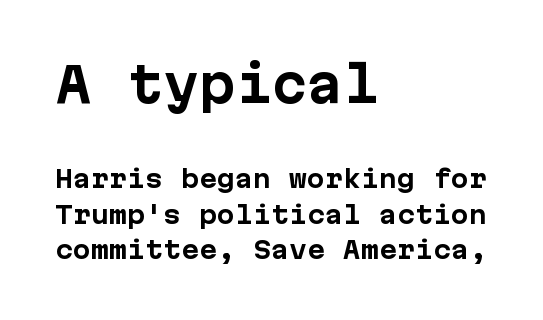
Unlike a traditional serif, this face leaves its strokes unadorned. It's the straight-up-and-down kind of type. Interline gaps are of average width in this sample. Of the two passages, the one on top uses the larger point size. Summary of weight: heavy, a full bold.
